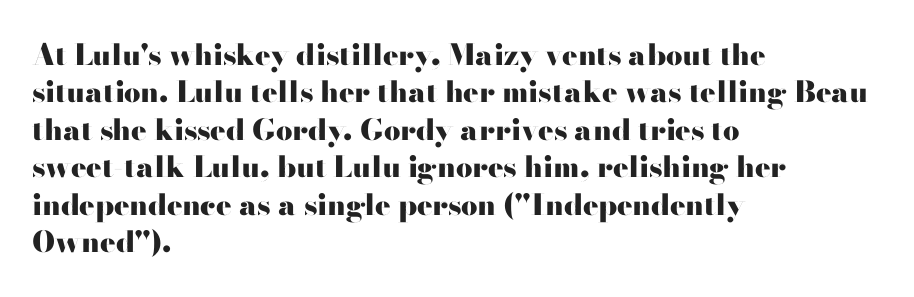
The image shows 29 px heavy, wide sans-serif type, upright; set left-aligned, normal line spacing (1.29x), normal letter spacing, not underlined; high stroke contrast and a small x-height.
